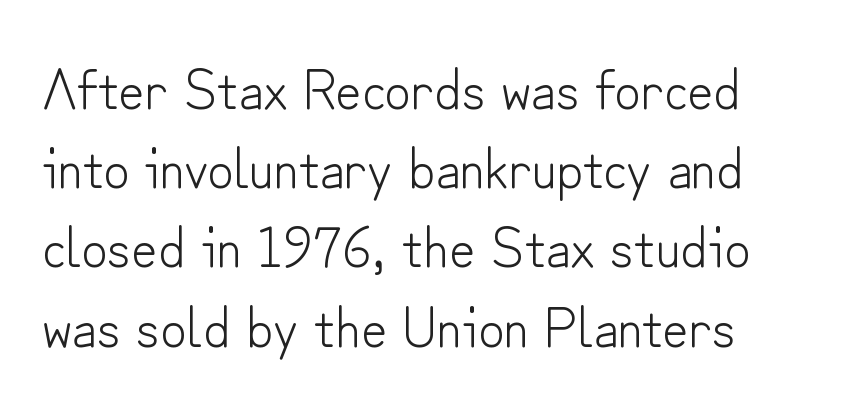
{"serif": "no", "italic": "no", "bold": "no", "weight": "light", "width": "normal", "stroke_contrast": "low", "x_height": "small", "monospaced": "no", "underline": "no", "align": "left", "line_spacing": "normal", "line_spacing_ratio": 1.39, "letter_spacing": "normal", "letter_spacing_em": 0.0, "glyph_px": 57}
